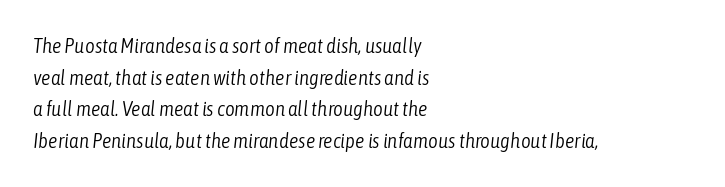
{"italic": "yes", "lean": "right", "slant_degrees": 6, "bold": "no", "underline": "no", "align": "left", "line_spacing": "normal", "line_spacing_ratio": 1.51, "letter_spacing": "normal", "letter_spacing_em": 0.0, "glyph_px": 21}
